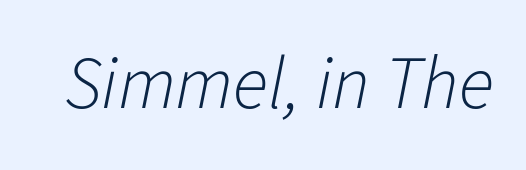
The image shows 74 px light type, italic (leaning right); set normal letter spacing, not underlined; low stroke contrast and a medium x-height.
